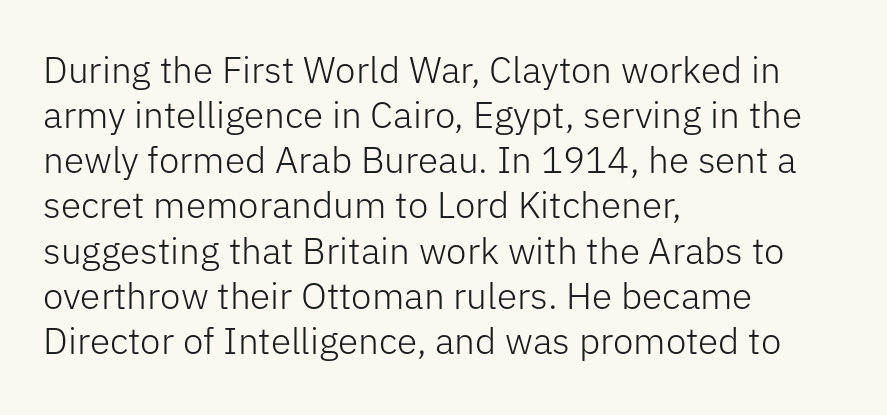
Regarding serifs, this sample does without them. The strokes carry an ordinary text weight at most. Each letter keeps its own natural width here, so spacing adapts to shape. Posture: upright roman. Tracking here is standard; glyphs follow each other at the usual distance.
